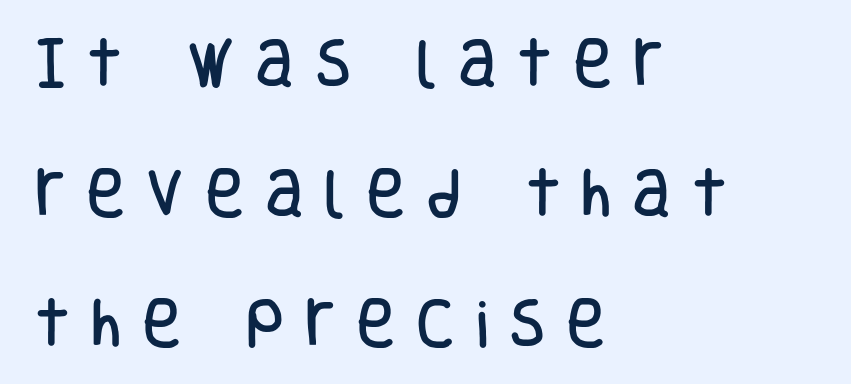
The image shows 53 px condensed sans-serif type, upright; set left-aligned, loose line spacing (2.45x), unusually wide letter spacing (+0.39 em), not underlined; low stroke contrast and a large x-height.
